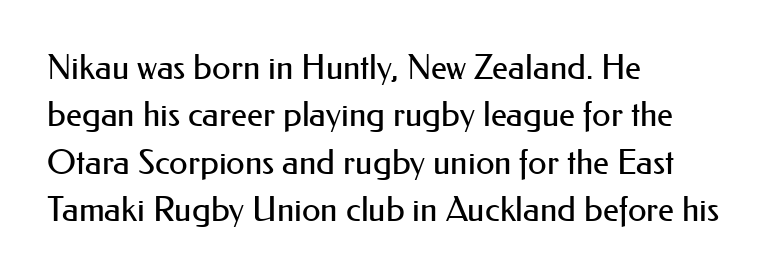
The face used here is a sans, in the tradition of grotesques and geometrics. The space between consecutive lines is moderate. Posture: straight, roman, zero tilt. Think of a printed novel: that variable character pitch is what you see here. The gaps between neighbouring characters are ordinary and unremarkable. Compared with a typical body face, this is equally light or lighter still.
